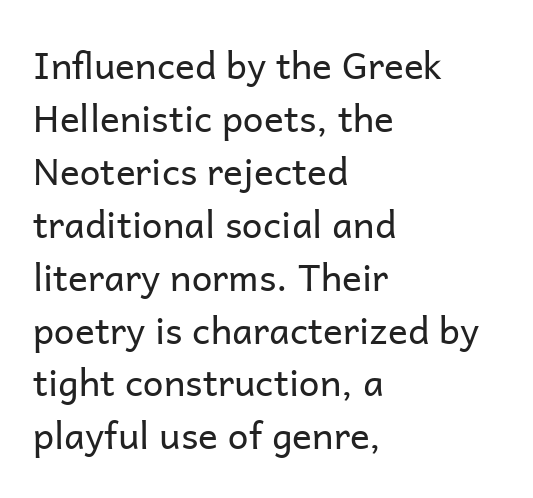
Regular leading. Stroke thickness stays within the range of a standard reading face or lighter. The passage is arranged the way most books set body copy — flush left. The rendering uses natural spacing where letterforms have individual widths. The face used here is a sans, in the tradition of grotesques and geometrics.
